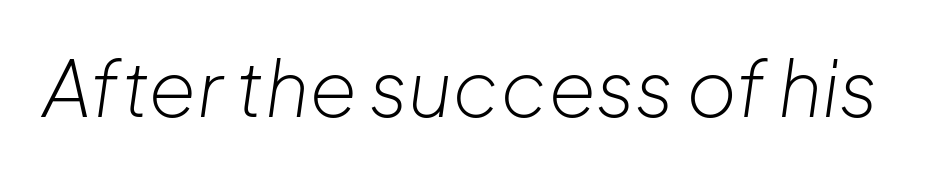
Q: Is the text bold? A: No.
Q: Is the text italic (slanted)? A: Yes, it leans right by about 8 degrees.
Q: Is the text underlined? A: No.
Q: Is the spacing between letters normal or unusually wide? A: Normal.
Q: Width (condensed, normal, or wide)? A: Normal.
Q: Stroke contrast? A: Low.
Q: x-height? A: Medium.
Q: Monospaced? A: No.
